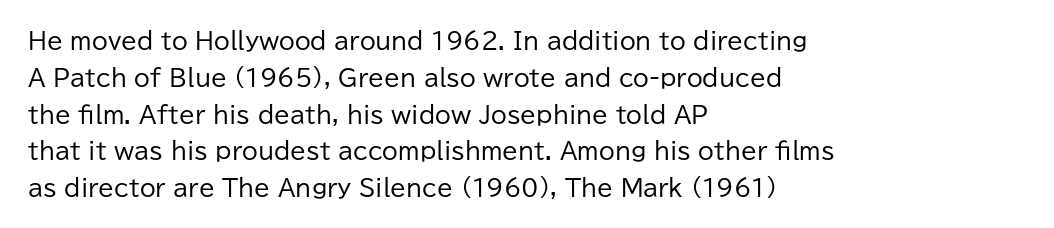
Q: Is the text bold? A: No.
Q: Is the text italic (slanted)? A: No, it is upright.
Q: Is the text underlined? A: No.
Q: How is the paragraph aligned? A: Left-aligned.
Q: Is the spacing between letters normal or unusually wide? A: Normal.
Q: Is the spacing between lines tight, normal or loose? A: Normal.
